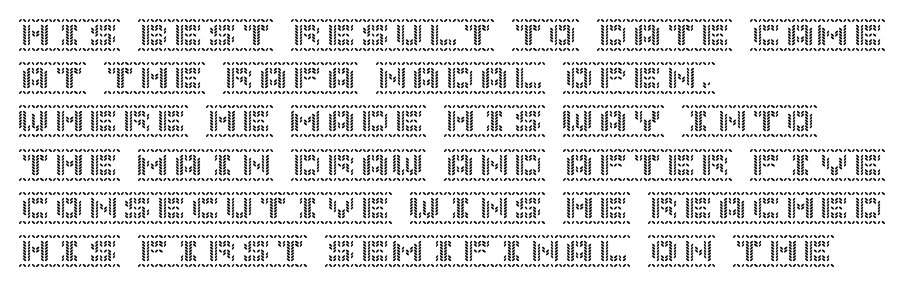
The typography opts for an upright posture over an oblique one. How would I describe the line gaps? Plain and ordinary. This rendering leaves character spacing at its baseline value. Underline: absent. Every row of glyphs begins at an identical x-position on the left.
